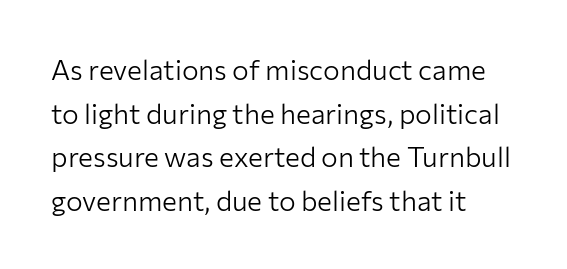
The image shows 28 px light sans-serif type, upright; set left-aligned, normal line spacing (1.56x), normal letter spacing, not underlined; low stroke contrast and a medium x-height.
